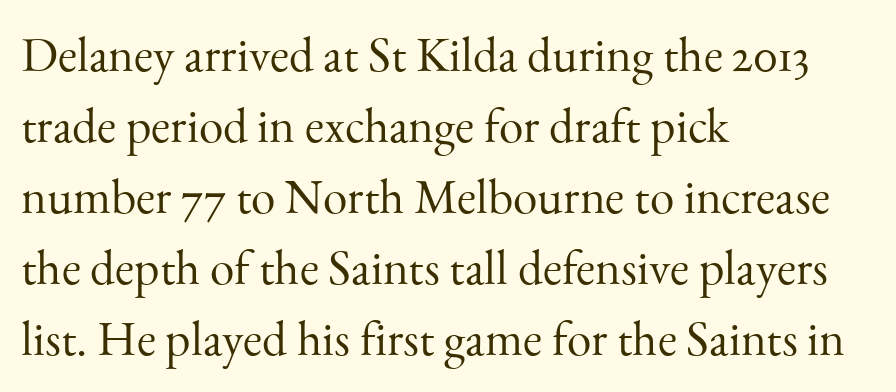
All the whitespace from short lines collects on the right. No chunkiness to these letters — they're not bold. Proportional: the letters do not fall into vertical columns. One glance says typical: line gaps are just what's usual. The typography opts for an upright posture over an oblique one.
